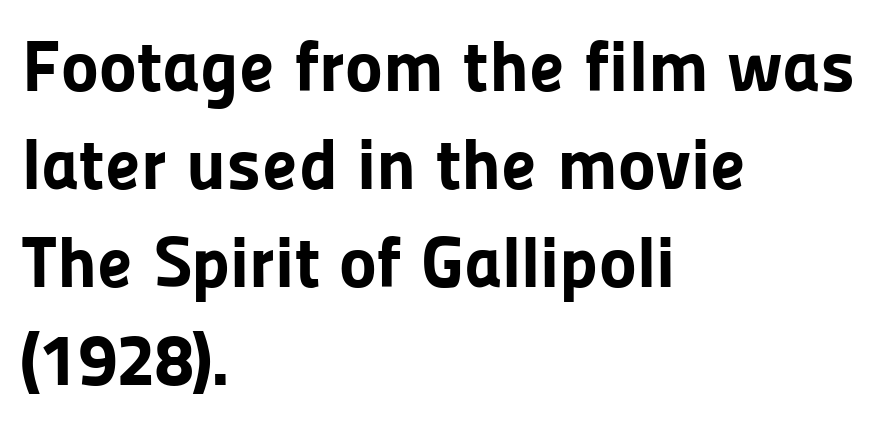
The image shows 72 px bold sans-serif type, upright; set left-aligned, normal line spacing (1.36x), normal letter spacing, not underlined; low stroke contrast and a medium x-height.
